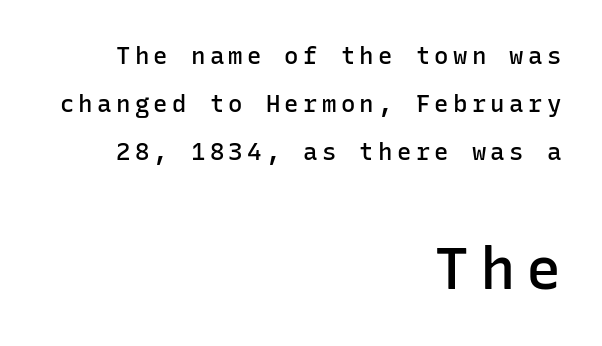
Quick note: interline space is abundant. Nope, not italic — everything's standing straight. The passage shown is typed in a monospace face where columns stay perfectly aligned. This rendering features lettering with no underline. Is this a sans? Yes — the strokes have no serifs. Where is the straight margin? On the right.
